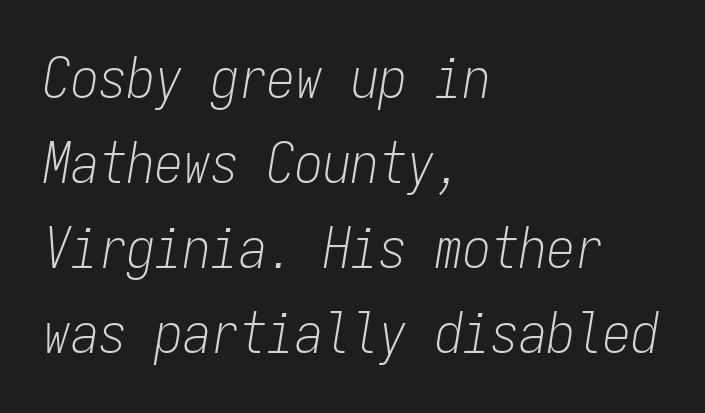
The image shows 56 px light, condensed type, italic (leaning right), monospaced; set left-aligned, normal line spacing (1.52x), normal letter spacing, not underlined; low stroke contrast and a medium x-height.
